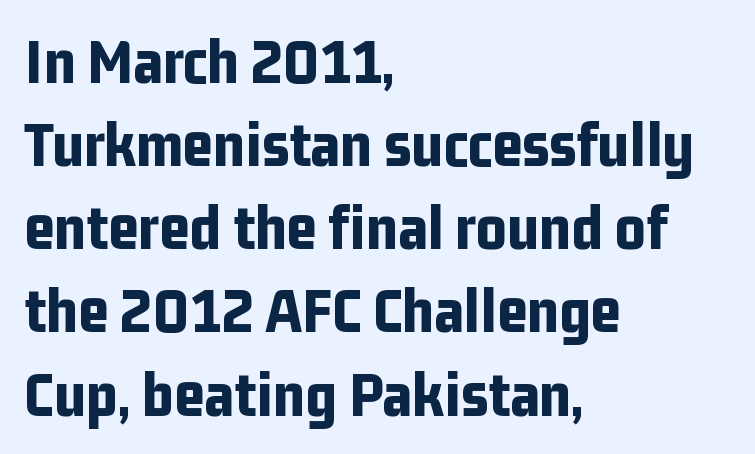
The image shows 66 px bold, condensed sans-serif type, upright; set left-aligned, normal line spacing (1.26x), normal letter spacing, not underlined; low stroke contrast and a medium x-height.
